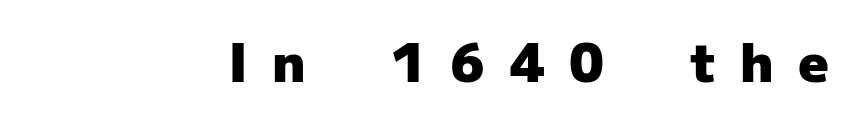
Heavy-handed strokes throughout: this text is bold. Beneath every word, the page is bare. Is this a fixed-width face? No — the glyphs have proportional, varying widths. The letters stand upright; this is a roman face. What kind of face is this? One without serifs — a sans.
